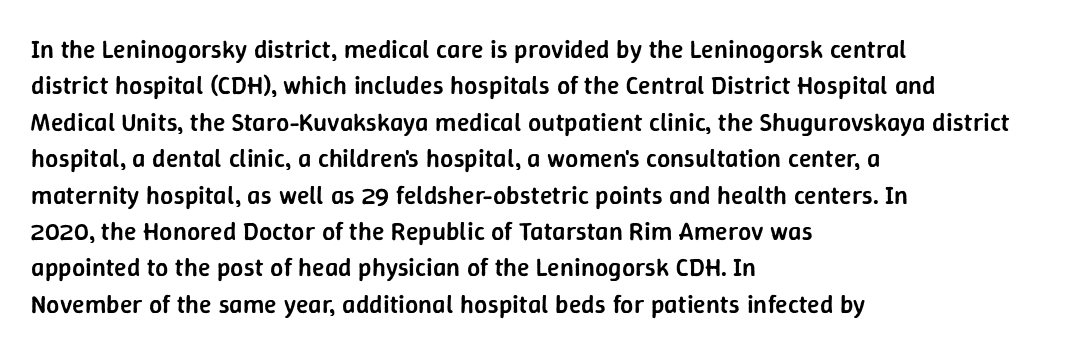
Q: Is the text bold? A: Semi-bold.
Q: Is the text italic (slanted)? A: No, it is upright.
Q: Is the text underlined? A: No.
Q: How is the paragraph aligned? A: Left-aligned.
Q: Is the spacing between letters normal or unusually wide? A: Normal.
Q: Is the spacing between lines tight, normal or loose? A: Normal.
